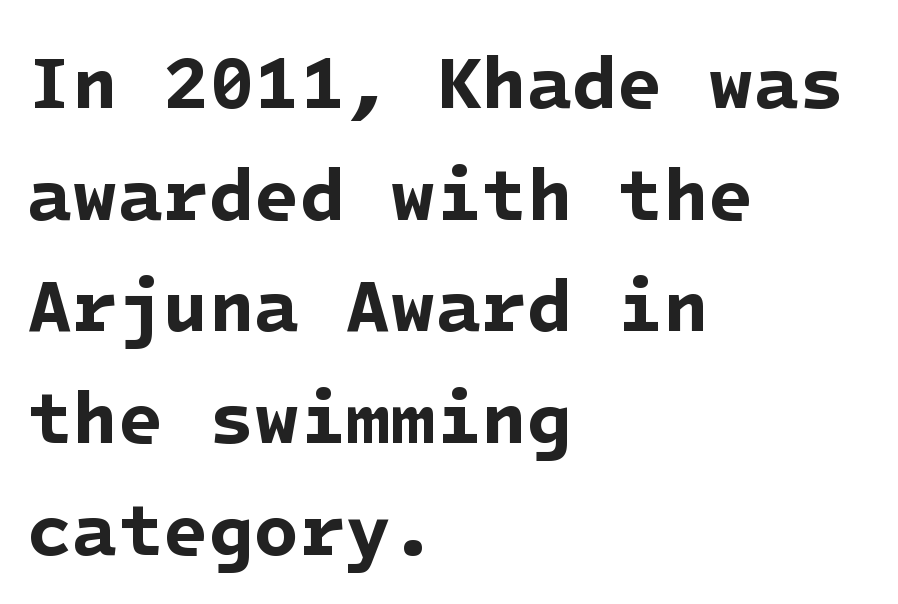
The image shows 74 px bold sans-serif type; set left-aligned, normal line spacing (1.51x), normal letter spacing, not underlined; low stroke contrast and a medium x-height.
